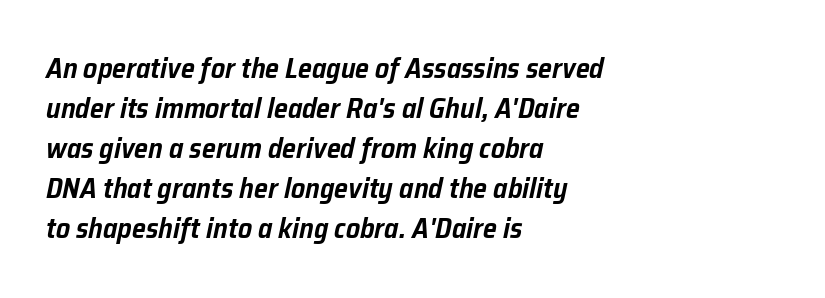
{"italic": "yes", "lean": "right", "slant_degrees": 12, "width": "normal", "stroke_contrast": "low", "x_height": "medium", "monospaced": "no", "underline": "no", "align": "left", "line_spacing": "normal", "line_spacing_ratio": 1.43, "letter_spacing": "normal", "letter_spacing_em": 0.0, "glyph_px": 28}
